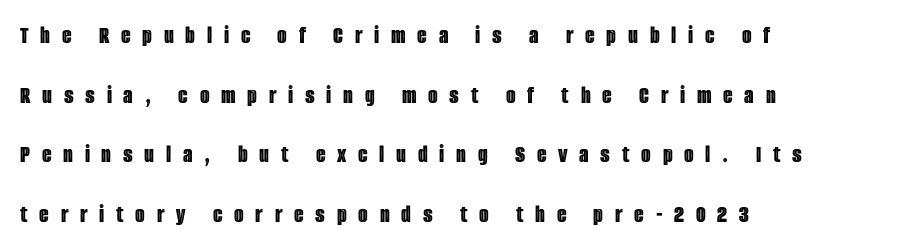
{"italic": "no", "underline": "no", "align": "left", "line_spacing": "loose", "line_spacing_ratio": 2.39, "letter_spacing": "wide", "letter_spacing_em": 0.47, "glyph_px": 25}
